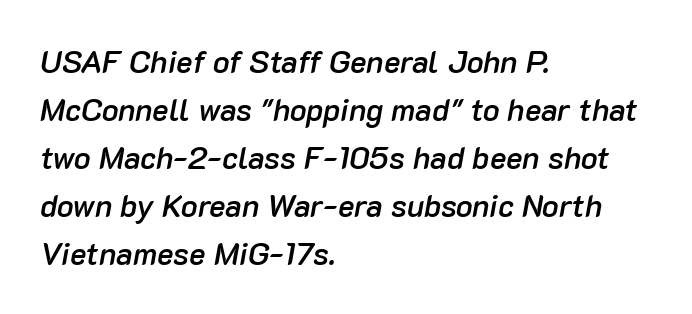
The image shows 31 px semibold type, italic (leaning right); set left-aligned, normal line spacing (1.55x), normal letter spacing, not underlined; low stroke contrast and a medium x-height.
